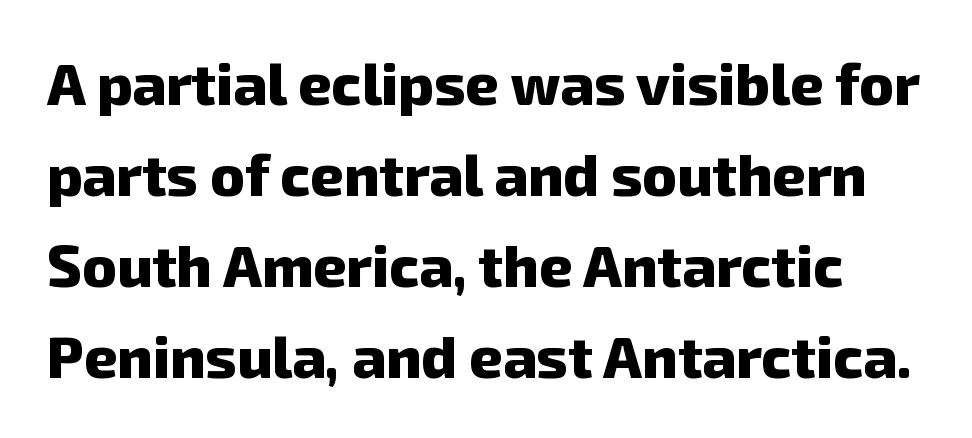
Q: Is the text bold? A: Yes.
Q: Is the typeface a serif or a sans-serif typeface? A: Sans-serif.
Q: Is the text underlined? A: No.
Q: Is the spacing between letters normal or unusually wide? A: Normal.
Q: Is the spacing between lines tight, normal or loose? A: Normal.
Q: Width (condensed, normal, or wide)? A: Normal.
Q: Stroke contrast? A: Low.
Q: x-height? A: Medium.
Q: Monospaced? A: No.
